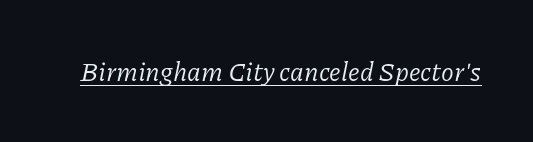
Q: Is the text bold? A: No.
Q: Is the text italic (slanted)? A: Yes, it leans right by about 11 degrees.
Q: Is the text underlined? A: Yes.
Q: Is the spacing between letters normal or unusually wide? A: Normal.
